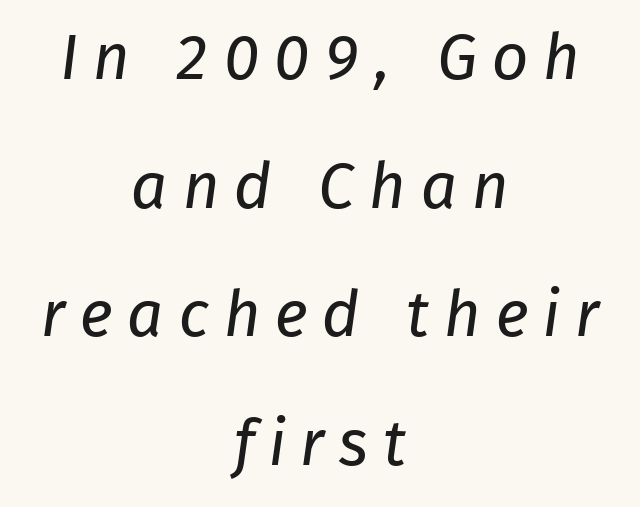
A student would call this center alignment; a typographer would say set centered. Spacing verdict: proportional, widths tailored to each character. Check under the words: just untouched page. Students, note that the glyphs here are deliberately spaced far apart. Stems and bowls with no extra thickness — not bold.
